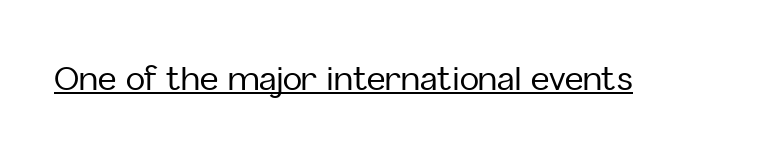
Q: Is the text italic (slanted)? A: No, it is upright.
Q: Is the typeface a serif or a sans-serif typeface? A: Sans-serif.
Q: Is the text underlined? A: Yes.
Q: Is the spacing between letters normal or unusually wide? A: Normal.
Q: Width (condensed, normal, or wide)? A: Normal.
Q: Stroke contrast? A: Low.
Q: x-height? A: Medium.
Q: Monospaced? A: No.
